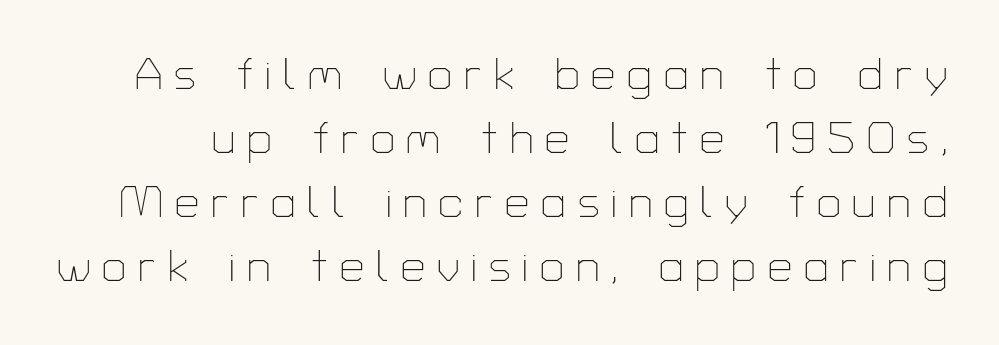
Q: Is the text bold? A: No.
Q: Is the text italic (slanted)? A: No, it is upright.
Q: Is the typeface a serif or a sans-serif typeface? A: Sans-serif.
Q: Is the text underlined? A: No.
Q: Is the spacing between letters normal or unusually wide? A: Unusually wide.
Q: Is the spacing between lines tight, normal or loose? A: Normal.
Q: Width (condensed, normal, or wide)? A: Normal.
Q: Stroke contrast? A: Low.
Q: x-height? A: Medium.
Q: Monospaced? A: No.
